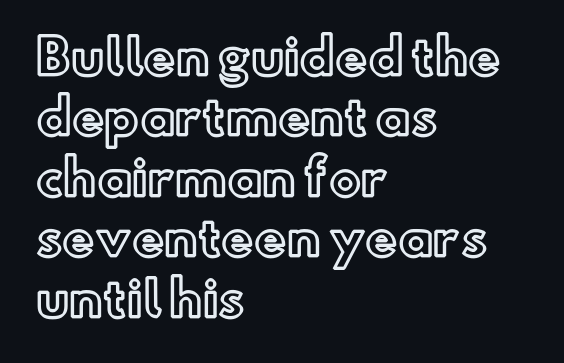
Glyph-to-glyph distance matches everyday printed text. The face used here is proportionally spaced, like ordinary book or web type. If you measured baseline to baseline, you'd find a middling distance. Every stem runs plumb, perpendicular to the baseline. Casual observation: everything's shoved over to the left. Descenders are the only things crossing below the line.
